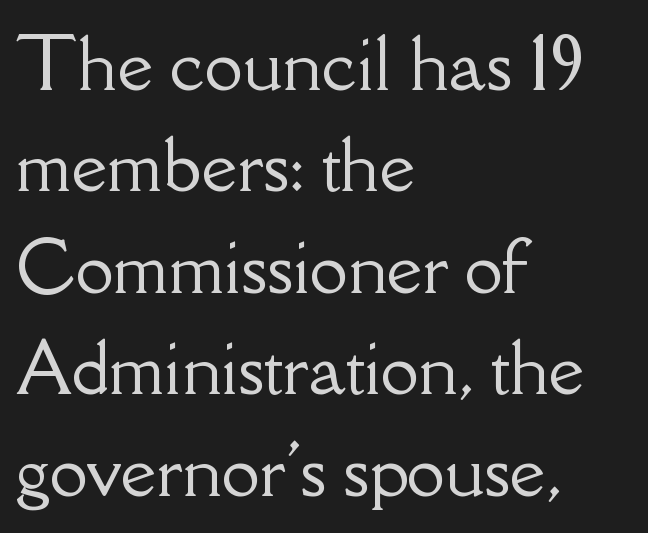
The image shows 69 px serif type, upright; set left-aligned, normal line spacing (1.47x), normal letter spacing, not underlined; low stroke contrast and a small x-height.
